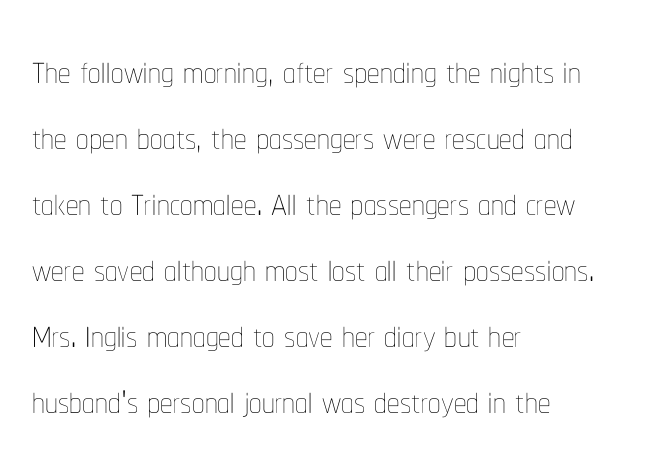
Stem width sits at or under what a default text font uses. Each letter keeps its own natural width here, so spacing adapts to shape. The gaps between neighbouring characters are ordinary and unremarkable. This is the regular roman posture of the typeface. The lines are quadded left. Notice how descenders clear the ascenders below comfortably — that's standard leading.
